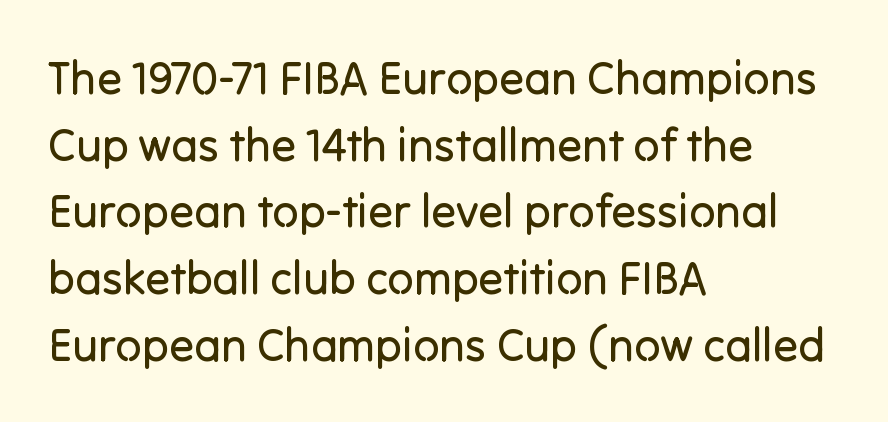
Q: Is the text bold? A: No.
Q: Is the text italic (slanted)? A: No, it is upright.
Q: Is the typeface a serif or a sans-serif typeface? A: Sans-serif.
Q: Is the text underlined? A: No.
Q: How is the paragraph aligned? A: Left-aligned.
Q: Is the spacing between letters normal or unusually wide? A: Normal.
Q: Is the spacing between lines tight, normal or loose? A: Normal.
Q: Width (condensed, normal, or wide)? A: Normal.
Q: Stroke contrast? A: Low.
Q: x-height? A: Medium.
Q: Monospaced? A: No.
